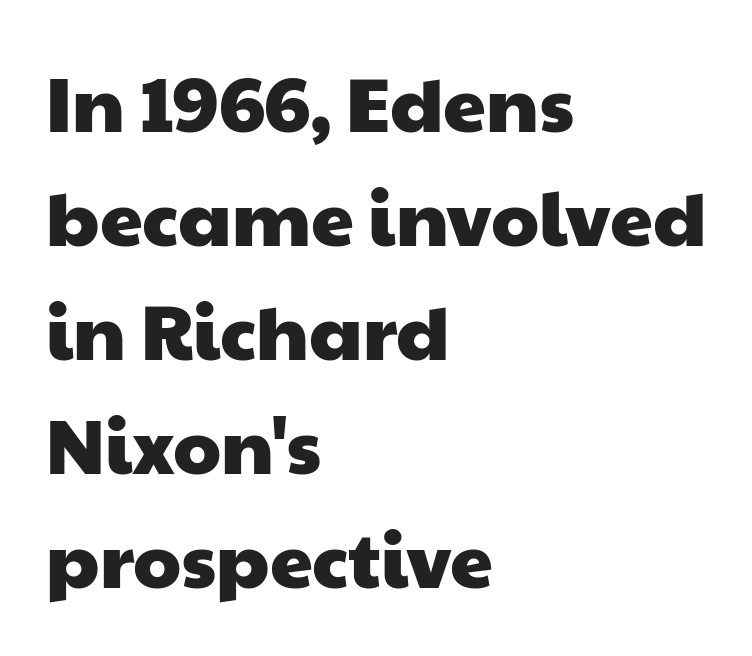
The image shows 77 px wide sans-serif type; set left-aligned, normal line spacing (1.48x), normal letter spacing, not underlined; low stroke contrast and a medium x-height.
